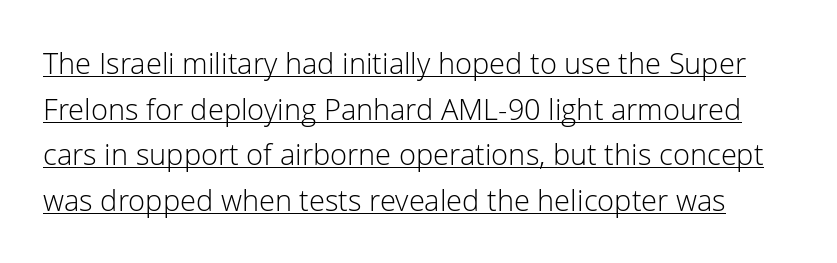
{"serif": "no", "italic": "no", "bold": "no", "weight": "light", "width": "normal", "stroke_contrast": "low", "x_height": "medium", "monospaced": "no", "underline": "yes", "line_spacing": "normal", "line_spacing_ratio": 1.57, "letter_spacing": "normal", "letter_spacing_em": 0.0, "glyph_px": 29}
